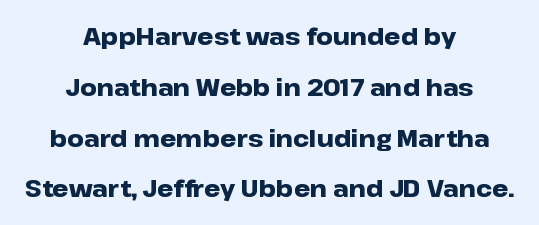
Each new line begins a long way beneath the previous one. The words here are not underlined. Line starts and ends both wander, symmetrically. Do the letters lean? They stand straight. Observe the ordinary spacing: letters are neighbours, not strangers. Summary of weight: heavy, a full bold.
